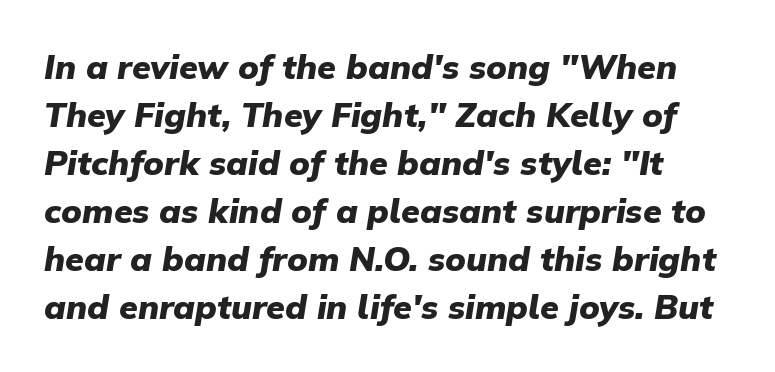
{"italic": "yes", "lean": "right", "slant_degrees": 9, "bold": "yes", "weight": "heavy", "width": "normal", "stroke_contrast": "low", "x_height": "medium", "monospaced": "no", "underline": "no", "line_spacing": "normal", "line_spacing_ratio": 1.41, "letter_spacing": "normal", "letter_spacing_em": 0.0, "glyph_px": 34}
